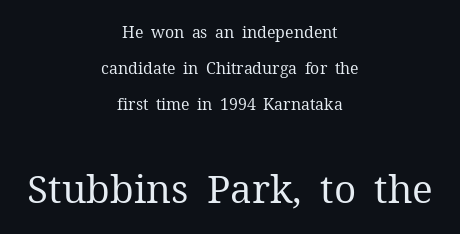
The image shows 39 px regular-weight serif type, upright; set centered, loose line spacing (2.24x), normal letter spacing, not underlined; the second (bottom) block is 2.44x larger; medium stroke contrast and a medium x-height.
